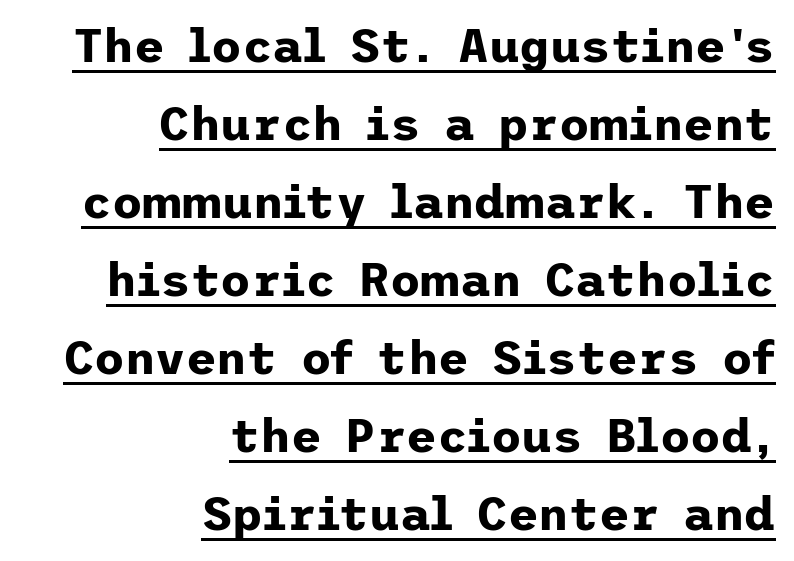
{"serif": "no", "italic": "no", "bold": "yes", "weight": "bold", "width": "normal", "stroke_contrast": "low", "x_height": "medium", "underline": "yes", "align": "right", "line_spacing": "normal", "line_spacing_ratio": 1.66, "letter_spacing": "normal", "letter_spacing_em": 0.0, "glyph_px": 47}
